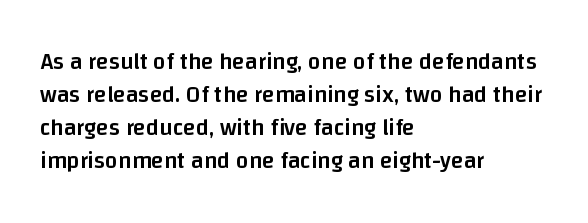
{"italic": "no", "bold": "semi", "underline": "no", "align": "left", "line_spacing": "normal", "line_spacing_ratio": 1.43, "letter_spacing": "normal", "letter_spacing_em": 0.0, "glyph_px": 23}
